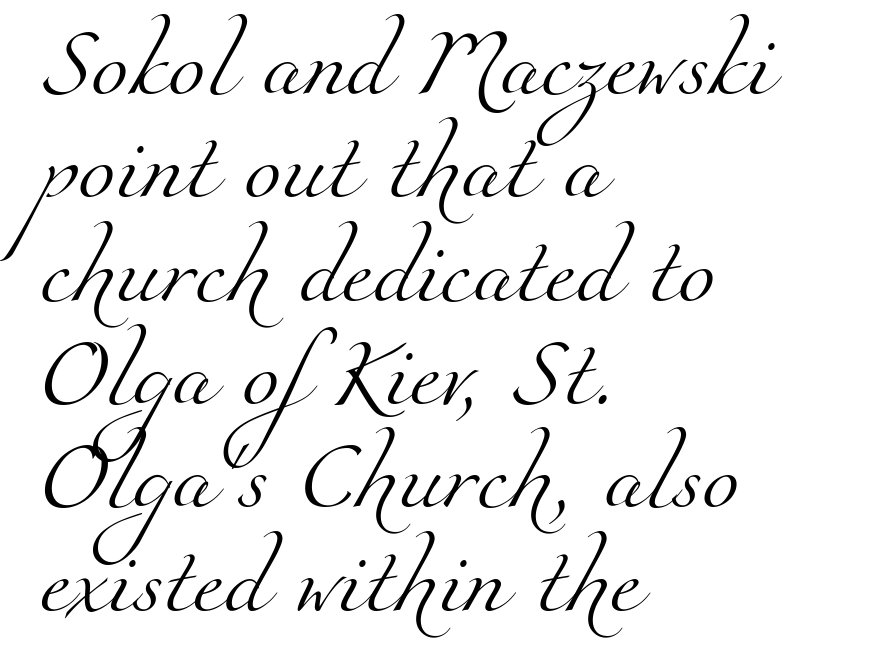
Q: Is the text bold? A: No.
Q: Is the typeface a serif or a sans-serif typeface? A: Serif.
Q: Is the text underlined? A: No.
Q: How is the paragraph aligned? A: Left-aligned.
Q: Is the spacing between letters normal or unusually wide? A: Normal.
Q: Is the spacing between lines tight, normal or loose? A: Normal.
Q: Width (condensed, normal, or wide)? A: Normal.
Q: Stroke contrast? A: Medium.
Q: x-height? A: Small.
Q: Monospaced? A: No.
